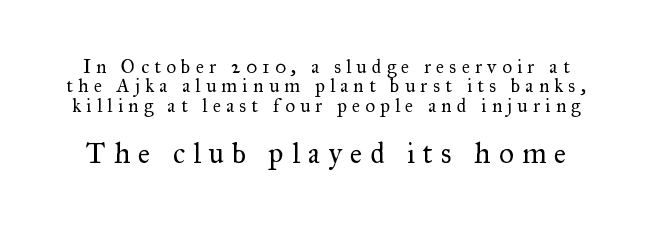
The block of text is dense from top to bottom, with scant space between rows. Serif or sans? Serif — the stroke terminals have little feet. How are the letters spaced? Widely, with obvious added tracking. Small over large — that's the arrangement of the two blocks here. Each letter keeps its own natural width here, so spacing adapts to shape.
